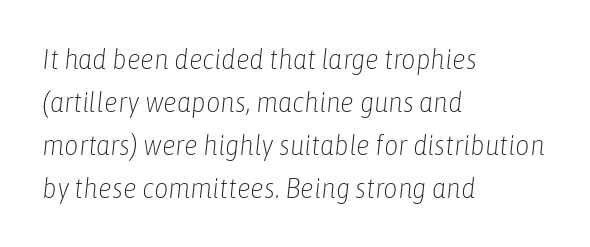
The characters are drawn with everyday or finer stroke widths. Any mark beneath the type? The region is blank. Think of a printed novel: that variable character pitch is what you see here. There is no visible air inserted between adjacent glyphs. The ragged edge is on the right, which tells us the setting is flush left.
